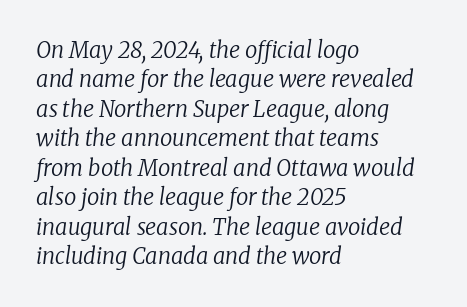
Compared with typical paragraphs, the rows here are spaced about the same. The space directly below the letters is spotless. On a weight scale, this lands at 450 or below. This sample uses plain, unmodified letter spacing. Every row of glyphs begins at an identical x-position on the left.
